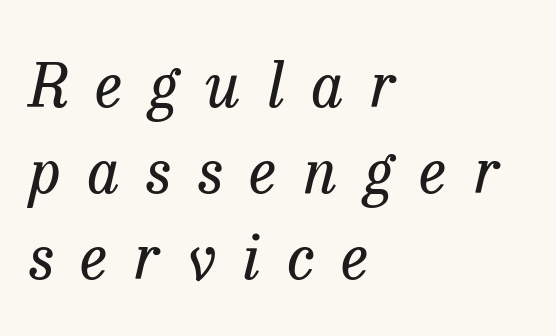
The image shows 61 px regular-weight serif type, italic (leaning right); set left-aligned, normal line spacing (1.41x), unusually wide letter spacing (+0.45 em), not underlined; low stroke contrast and a medium x-height.
